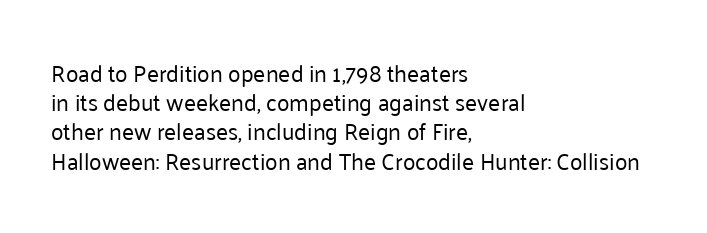
The image shows 23 px text type, upright; set left-aligned, normal line spacing (1.27x), normal letter spacing, not underlined.
